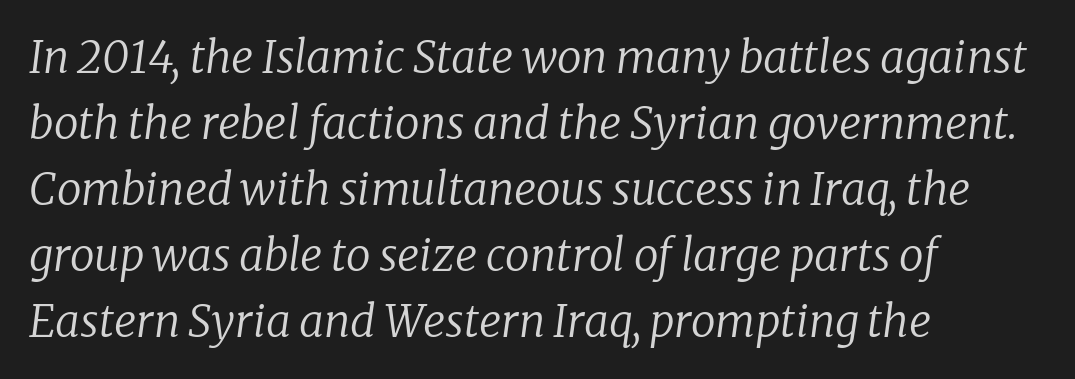
Would a proofreader flag this as italicized? Yes. Letters rest on an invisible, unmarked baseline. Characters follow at the spacing the type designer built in. Layout note: lines flush left. Vertical stems look standard width or narrower in stroke.
